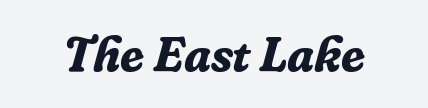
{"serif": "yes", "italic": "yes", "lean": "right", "slant_degrees": 16, "bold": "yes", "weight": "bold", "width": "normal", "stroke_contrast": "low", "x_height": "medium", "monospaced": "no", "underline": "no", "letter_spacing": "normal", "letter_spacing_em": 0.0, "glyph_px": 48}
